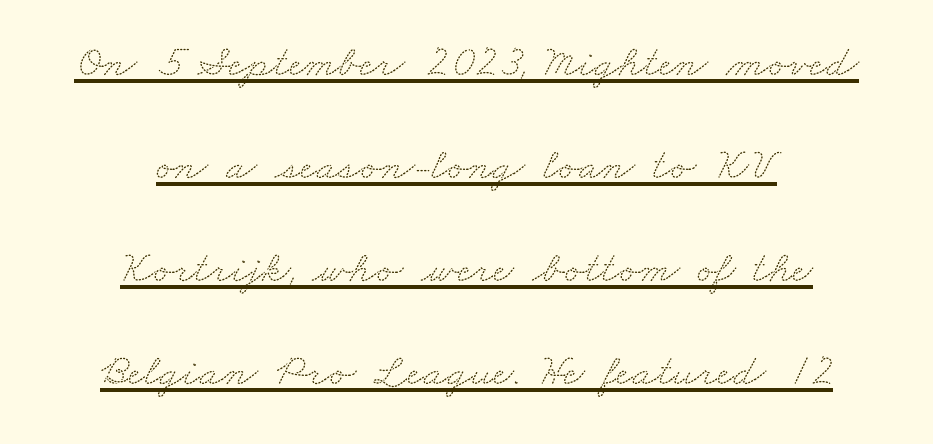
Q: Is the typeface a serif or a sans-serif typeface? A: Serif.
Q: Is the text underlined? A: Yes.
Q: How is the paragraph aligned? A: Centered.
Q: Is the spacing between letters normal or unusually wide? A: Normal.
Q: Is the spacing between lines tight, normal or loose? A: Loose.
Q: Width (condensed, normal, or wide)? A: Wide.
Q: Stroke contrast? A: Medium.
Q: x-height? A: Small.
Q: Monospaced? A: No.
